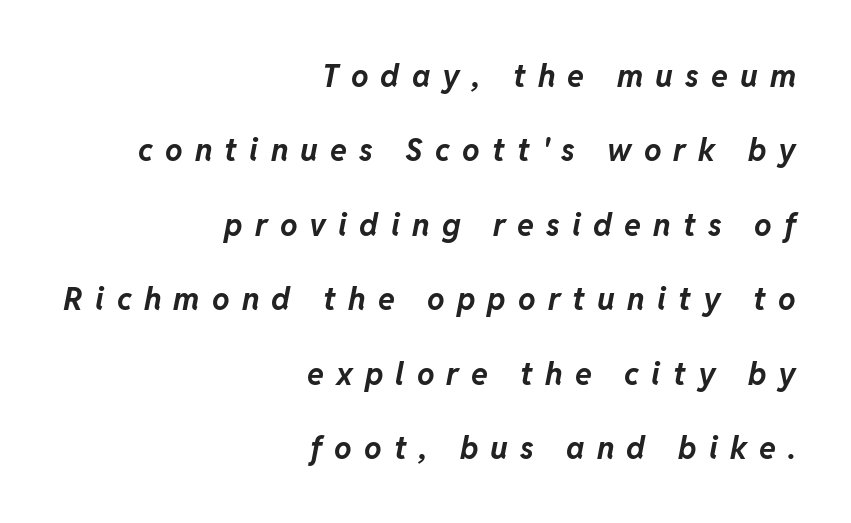
Q: Is the text bold? A: Yes.
Q: Is the text italic (slanted)? A: Yes, it leans right by about 11 degrees.
Q: Is the text underlined? A: No.
Q: How is the paragraph aligned? A: Right-aligned.
Q: Is the spacing between letters normal or unusually wide? A: Unusually wide.
Q: Is the spacing between lines tight, normal or loose? A: Loose.
Q: Width (condensed, normal, or wide)? A: Normal.
Q: Stroke contrast? A: Low.
Q: x-height? A: Medium.
Q: Monospaced? A: No.
